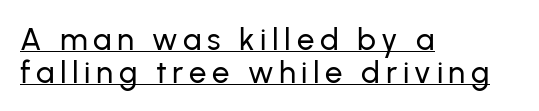
The image shows 31 px sans-serif type, upright; set left-aligned, tight line spacing (1.06x), underlined; low stroke contrast and a medium x-height.
